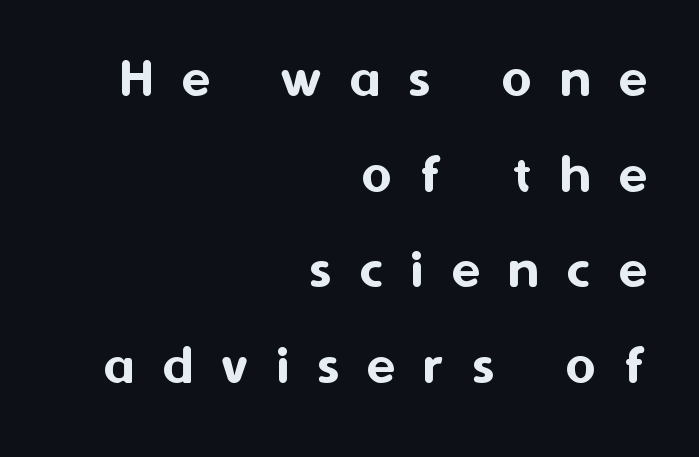
Spacing between characters has been opened up far beyond the box default. Do the characters align in a grid? No, the font is proportional. No italicization has been applied; the sample stays upright. Has an underline been added? It has not. A flush-right, rag-left setting is used for this passage.
